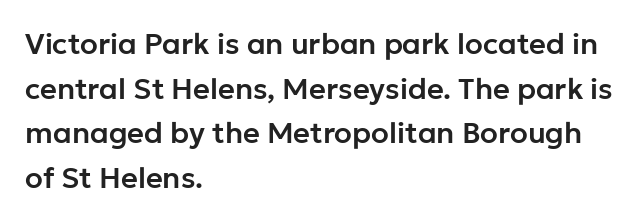
{"serif": "no", "italic": "no", "width": "normal", "stroke_contrast": "low", "x_height": "medium", "monospaced": "no", "underline": "no", "align": "left", "line_spacing": "normal", "line_spacing_ratio": 1.54, "letter_spacing": "normal", "letter_spacing_em": 0.0, "glyph_px": 29}
